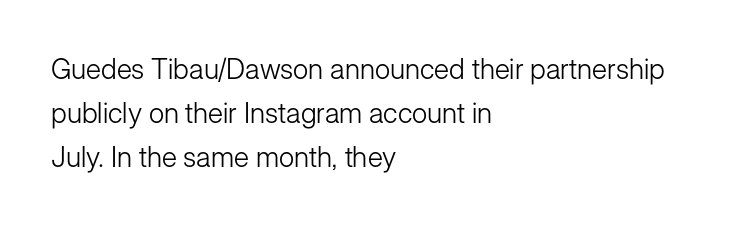
The image shows 28 px light sans-serif type, upright; set left-aligned, normal line spacing (1.57x), normal letter spacing, not underlined; low stroke contrast and a medium x-height.
